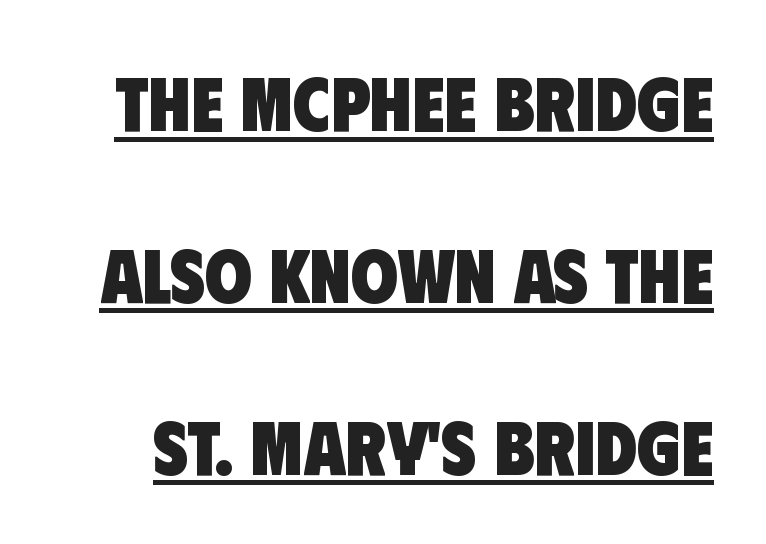
The image shows 76 px heavy, condensed sans-serif type; set loose line spacing (2.26x), normal letter spacing, underlined; low stroke contrast and a large x-height.
